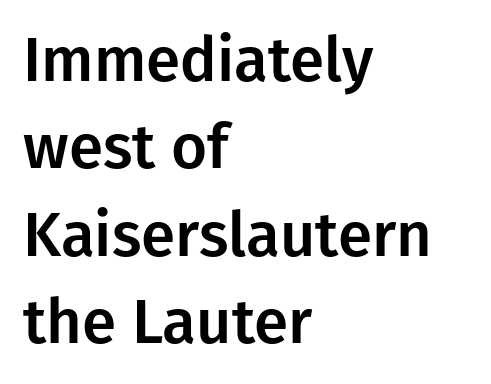
{"serif": "no", "italic": "no", "width": "normal", "stroke_contrast": "low", "x_height": "medium", "monospaced": "no", "underline": "no", "align": "left", "line_spacing": "normal", "line_spacing_ratio": 1.41, "letter_spacing": "normal", "letter_spacing_em": 0.0, "glyph_px": 62}
